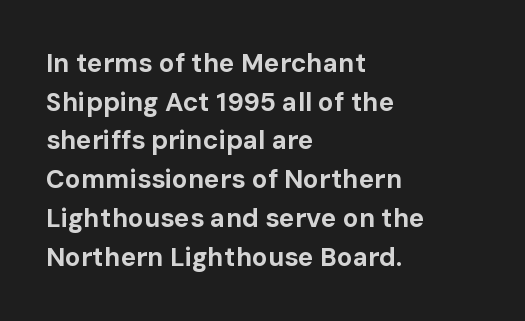
{"italic": "no", "bold": "yes", "underline": "no", "align": "left", "line_spacing": "normal", "line_spacing_ratio": 1.49, "letter_spacing": "normal", "letter_spacing_em": 0.0, "glyph_px": 26}
